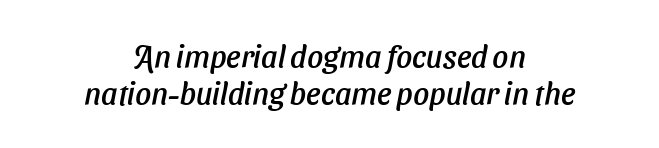
Inter-character spacing is left at the font's built-in metrics. This sample has the flowing, uneven cadence of proportional lettering. The foot of each line stays bare and open.
